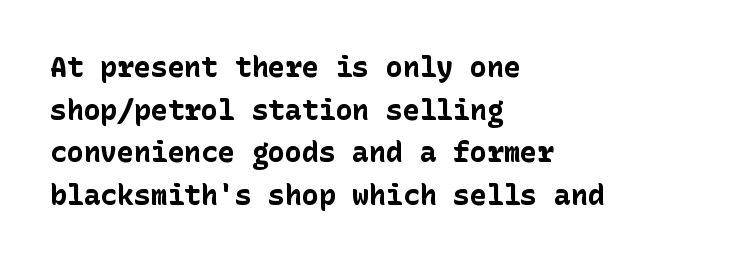
{"serif": "no", "italic": "no", "bold": "yes", "weight": "bold", "width": "normal", "stroke_contrast": "low", "x_height": "medium", "underline": "no", "align": "left", "line_spacing": "normal", "line_spacing_ratio": 1.52, "letter_spacing": "normal", "letter_spacing_em": 0.0, "glyph_px": 28}
